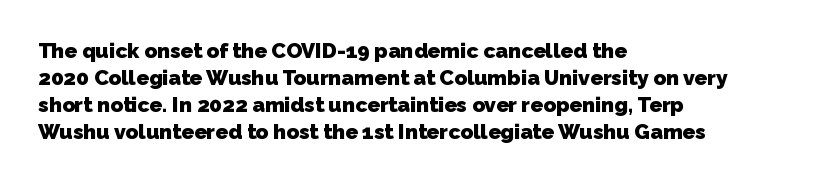
{"bold": "yes", "underline": "no", "align": "left", "line_spacing": "normal", "line_spacing_ratio": 1.28, "letter_spacing": "normal", "letter_spacing_em": 0.0, "glyph_px": 21}
